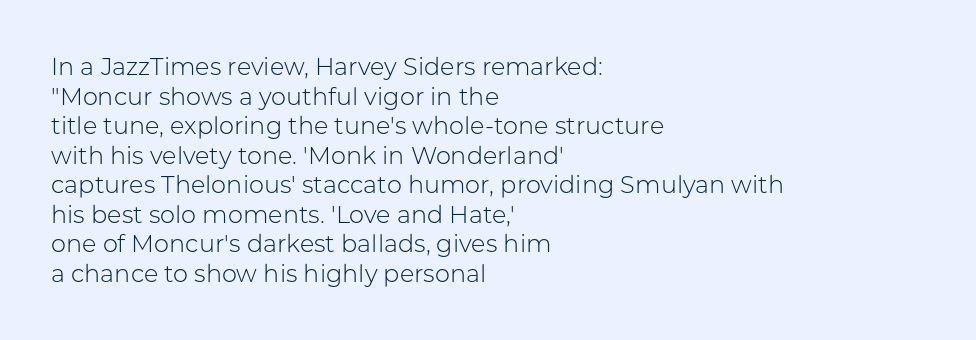
Words appear dense and cohesive because spacing is normal. Stem width sits at or under what a default text font uses. Honestly, there is no underline to notice here at all. The lettering stays uniformly vertical, giving the passage a roman look.
